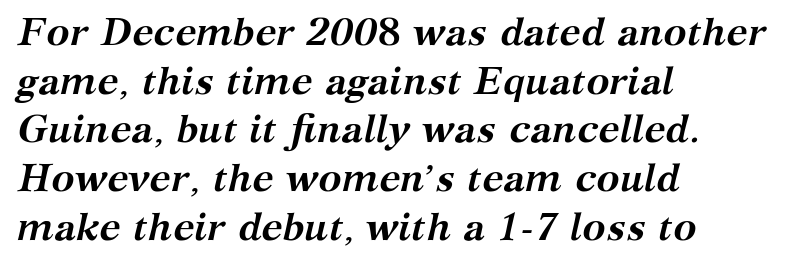
{"serif": "yes", "italic": "yes", "lean": "right", "slant_degrees": 12, "bold": "yes", "weight": "semibold", "width": "normal", "stroke_contrast": "medium", "x_height": "medium", "monospaced": "no", "underline": "no", "align": "left", "line_spacing": "normal", "line_spacing_ratio": 1.25, "letter_spacing": "normal", "letter_spacing_em": 0.0, "glyph_px": 39}
